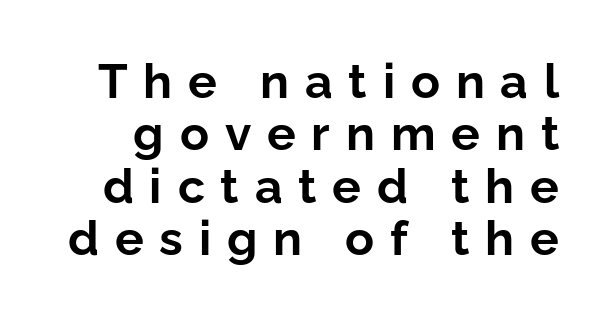
Q: Is the text bold? A: Yes.
Q: Is the text italic (slanted)? A: No, it is upright.
Q: Is the typeface a serif or a sans-serif typeface? A: Sans-serif.
Q: Is the text underlined? A: No.
Q: Is the spacing between letters normal or unusually wide? A: Unusually wide.
Q: Is the spacing between lines tight, normal or loose? A: Tight.
Q: Width (condensed, normal, or wide)? A: Normal.
Q: Stroke contrast? A: Low.
Q: x-height? A: Medium.
Q: Monospaced? A: No.
